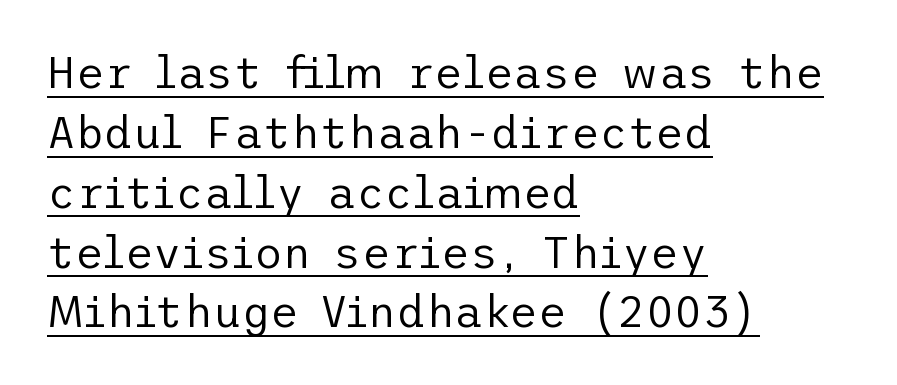
{"serif": "no", "italic": "no", "bold": "no", "weight": "regular", "width": "normal", "stroke_contrast": "low", "x_height": "medium", "underline": "yes", "align": "left", "line_spacing": "normal", "line_spacing_ratio": 1.36, "letter_spacing": "normal", "letter_spacing_em": 0.0, "glyph_px": 44}
